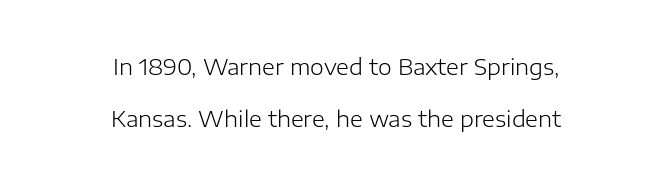
Q: Is the text bold? A: No.
Q: Is the text italic (slanted)? A: No, it is upright.
Q: Is the text underlined? A: No.
Q: How is the paragraph aligned? A: Centered.
Q: Is the spacing between letters normal or unusually wide? A: Normal.
Q: Is the spacing between lines tight, normal or loose? A: Loose.
